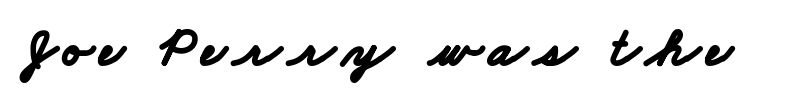
{"serif": "no", "bold": "yes", "weight": "bold", "width": "wide", "stroke_contrast": "low", "x_height": "small", "monospaced": "no", "underline": "no", "glyph_px": 55}
